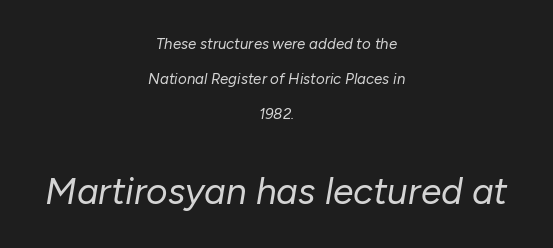
The image shows 37 px regular-weight type, italic (leaning right); set centered, loose line spacing (2.32x), normal letter spacing, not underlined; the second (bottom) block is 2.47x larger; low stroke contrast and a medium x-height.
